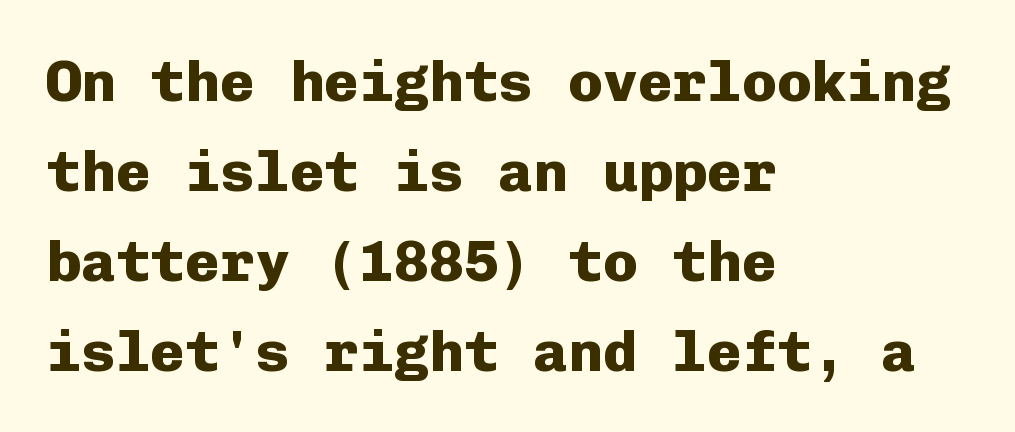
The image shows 58 px heavy sans-serif type, upright, monospaced; set left-aligned, normal line spacing (1.55x), normal letter spacing, not underlined; low stroke contrast and a medium x-height.
